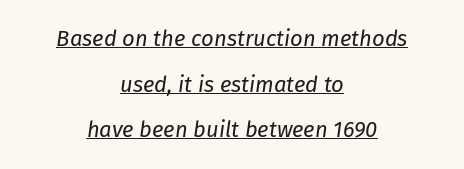
Leading is clearly above the norm, producing a sparse column. Casual observation: everything's sitting right in the middle. Quick note: italic. Emphasis is given by a line drawn under the lettering.
